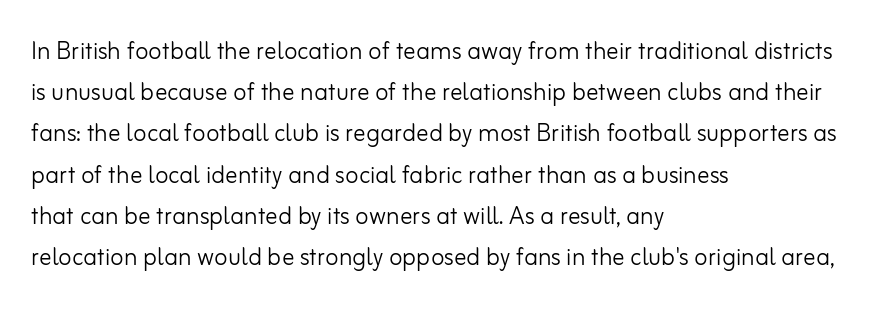
The image shows 31 px light sans-serif type, upright; set left-aligned, normal line spacing (1.33x), normal letter spacing, not underlined; low stroke contrast and a small x-height.
